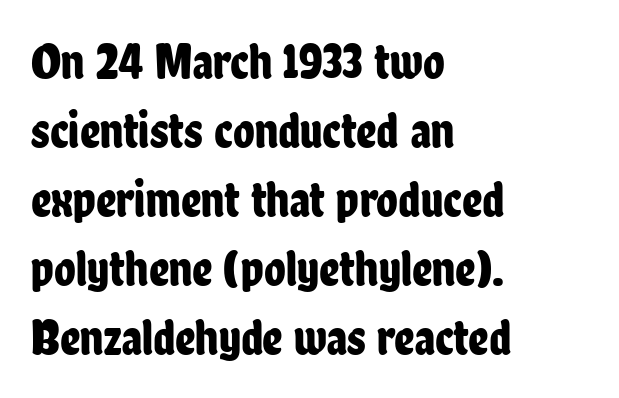
Q: Is the text italic (slanted)? A: No, it is upright.
Q: Is the typeface a serif or a sans-serif typeface? A: Sans-serif.
Q: Is the text underlined? A: No.
Q: How is the paragraph aligned? A: Left-aligned.
Q: Is the spacing between letters normal or unusually wide? A: Normal.
Q: Is the spacing between lines tight, normal or loose? A: Normal.
Q: Width (condensed, normal, or wide)? A: Condensed.
Q: Stroke contrast? A: Low.
Q: x-height? A: Medium.
Q: Monospaced? A: No.
